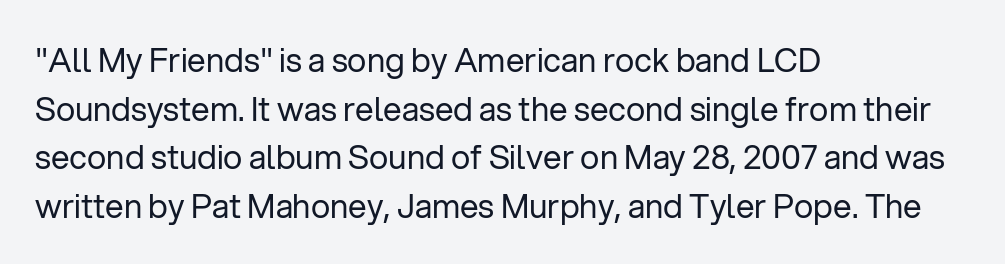
The image shows 33 px regular-weight sans-serif type, upright; set left-aligned, normal line spacing (1.47x), normal letter spacing, not underlined; low stroke contrast and a medium x-height.
